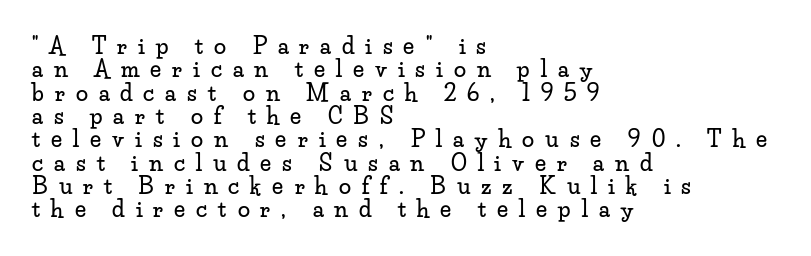
The image shows 22 px text type, upright; set left-aligned, tight line spacing (1.06x), unusually wide letter spacing (+0.5 em), not underlined.
